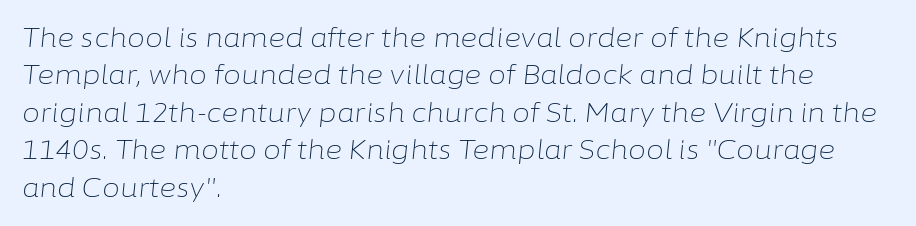
A clean baseline with only descenders dipping below it. Is the stroke heavy? The answer is a plain regular-or-lighter. The letterforms sit shoulder to shoulder at normal distance. The compositor pushed each line to the left boundary.
